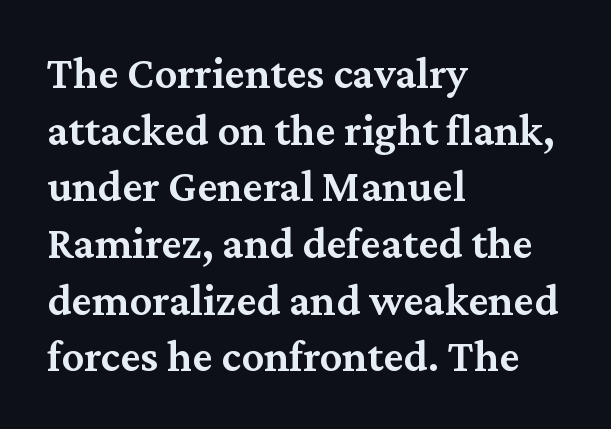
Q: Is the text bold? A: Semi-bold.
Q: Is the text italic (slanted)? A: No, it is upright.
Q: Is the typeface a serif or a sans-serif typeface? A: Serif.
Q: Is the text underlined? A: No.
Q: How is the paragraph aligned? A: Left-aligned.
Q: Is the spacing between letters normal or unusually wide? A: Normal.
Q: Is the spacing between lines tight, normal or loose? A: Normal.
Q: Width (condensed, normal, or wide)? A: Normal.
Q: Stroke contrast? A: Medium.
Q: x-height? A: Medium.
Q: Monospaced? A: No.
